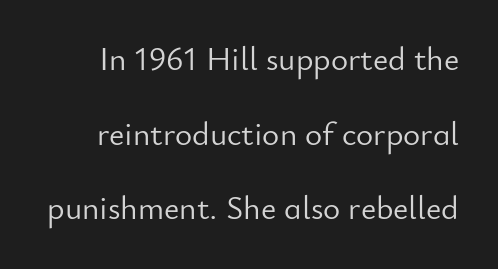
Q: Is the text bold? A: No.
Q: Is the text italic (slanted)? A: No, it is upright.
Q: Is the typeface a serif or a sans-serif typeface? A: Sans-serif.
Q: Is the text underlined? A: No.
Q: Is the spacing between letters normal or unusually wide? A: Normal.
Q: Is the spacing between lines tight, normal or loose? A: Loose.
Q: Width (condensed, normal, or wide)? A: Normal.
Q: Stroke contrast? A: Low.
Q: x-height? A: Small.
Q: Monospaced? A: No.
